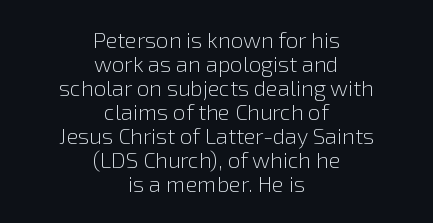
The image shows 22 px text type, upright; set centered, tight line spacing (1.09x), normal letter spacing, not underlined.
